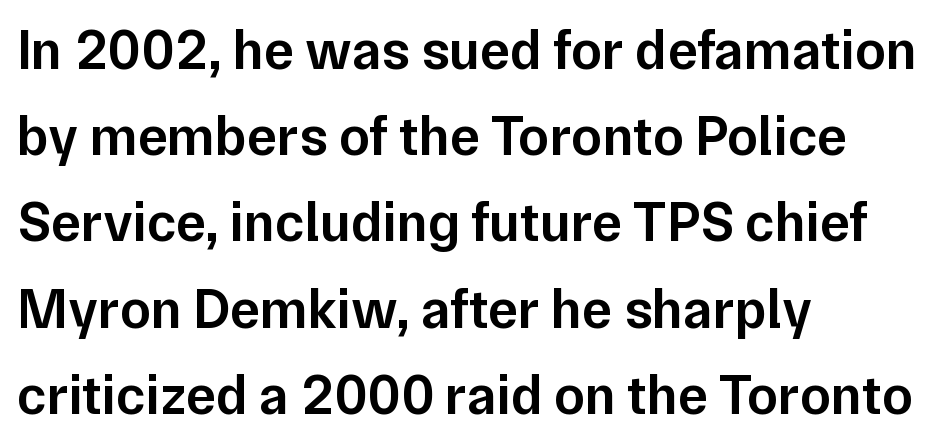
Q: Is the text bold? A: Semi-bold.
Q: Is the text italic (slanted)? A: No, it is upright.
Q: Is the typeface a serif or a sans-serif typeface? A: Sans-serif.
Q: Is the text underlined? A: No.
Q: How is the paragraph aligned? A: Left-aligned.
Q: Is the spacing between letters normal or unusually wide? A: Normal.
Q: Is the spacing between lines tight, normal or loose? A: Normal.
Q: Width (condensed, normal, or wide)? A: Normal.
Q: Stroke contrast? A: Low.
Q: x-height? A: Medium.
Q: Monospaced? A: No.
